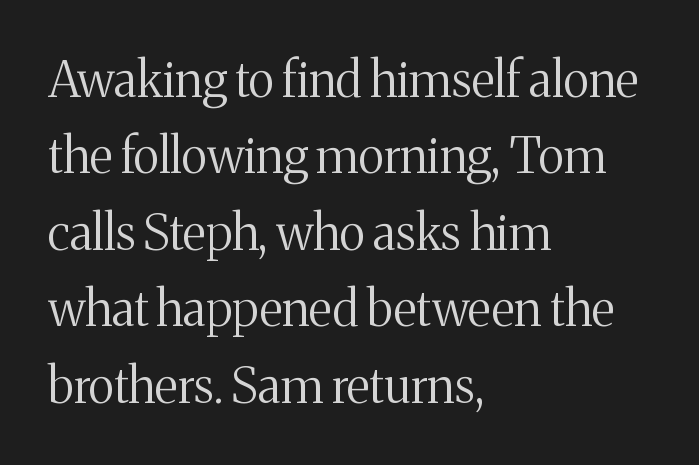
The image shows 49 px regular-weight serif type, upright; set left-aligned, normal line spacing (1.56x), normal letter spacing, not underlined; medium stroke contrast and a medium x-height.
